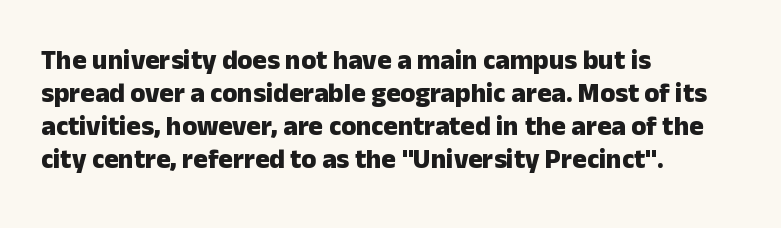
Q: Is the text bold? A: Yes.
Q: Is the text italic (slanted)? A: No, it is upright.
Q: Is the text underlined? A: No.
Q: How is the paragraph aligned? A: Left-aligned.
Q: Is the spacing between letters normal or unusually wide? A: Normal.
